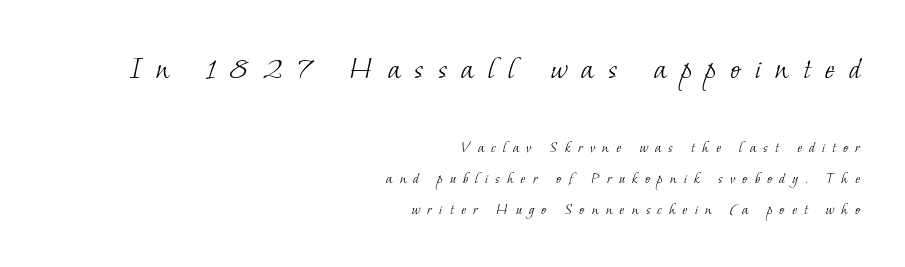
Is this a fixed-width face? No — the glyphs have proportional, varying widths. The rendering anchors every line to the right-hand side. You can tell from the footed stems that serif type was used. Weight class: somewhere from thin through regular. The tracking reads as deliberately expanded to a designer's eye. The initial chunk of copy outweighs the following chunk in type size.
